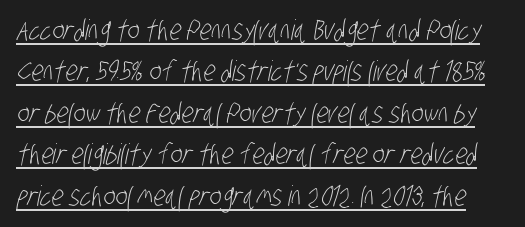
Q: Is the text bold? A: No.
Q: Is the typeface a serif or a sans-serif typeface? A: Sans-serif.
Q: Is the text underlined? A: Yes.
Q: Is the spacing between letters normal or unusually wide? A: Normal.
Q: Is the spacing between lines tight, normal or loose? A: Normal.
Q: Width (condensed, normal, or wide)? A: Condensed.
Q: Stroke contrast? A: Low.
Q: x-height? A: Large.
Q: Monospaced? A: No.
